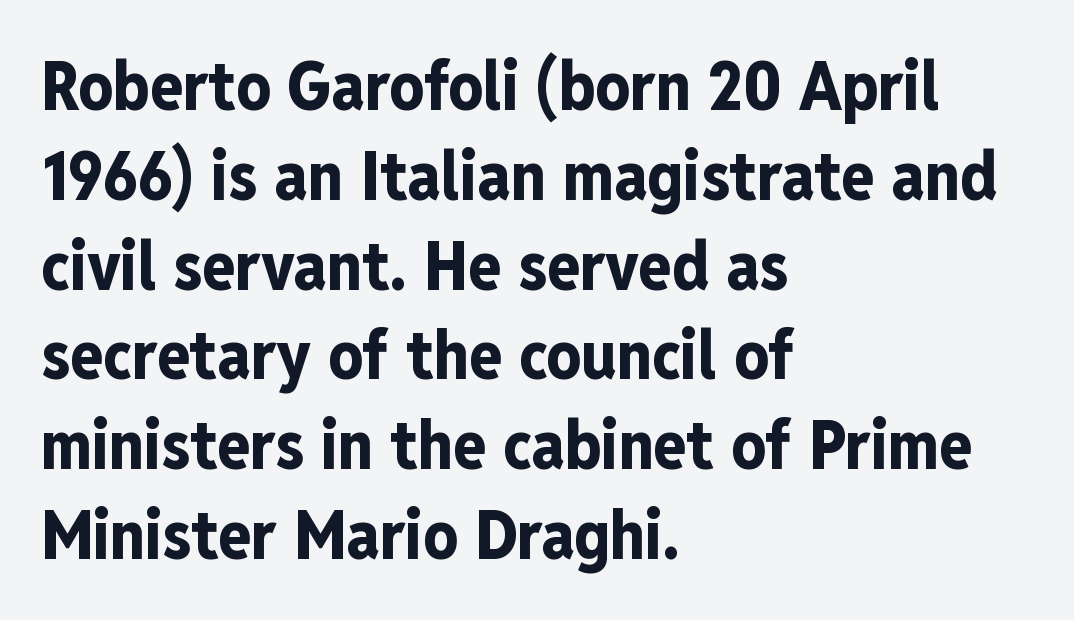
{"serif": "no", "italic": "no", "bold": "yes", "weight": "bold", "width": "condensed", "stroke_contrast": "low", "x_height": "medium", "monospaced": "no", "underline": "no", "align": "left", "line_spacing": "normal", "line_spacing_ratio": 1.32, "letter_spacing": "normal", "letter_spacing_em": 0.0, "glyph_px": 68}
